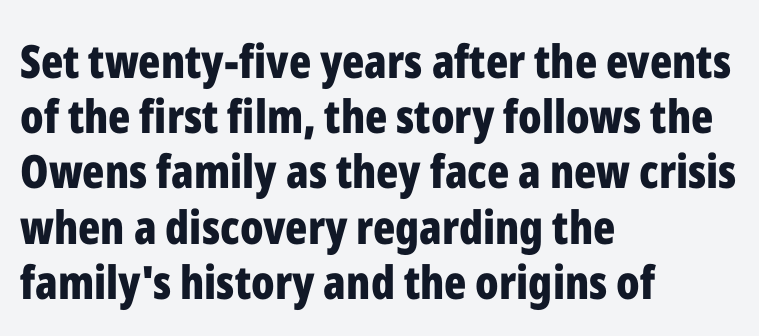
{"serif": "no", "italic": "no", "bold": "yes", "weight": "bold", "width": "condensed", "stroke_contrast": "low", "x_height": "medium", "monospaced": "no", "underline": "no", "align": "left", "line_spacing_ratio": 1.2, "letter_spacing": "normal", "letter_spacing_em": 0.0, "glyph_px": 46}
